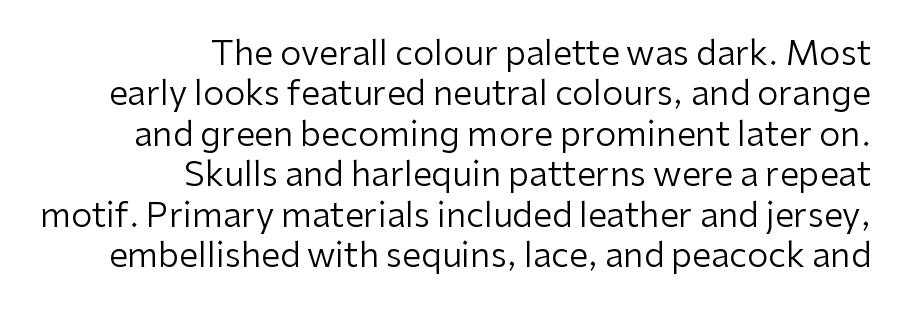
Is the block centered? No — it sits flush against the right margin. A typesetter would call this proportional, since set widths differ per character. Does the lettering tilt? It doesn't — this is upright. The rendering keeps characters at their native spacing. Font category for this specimen: sans-serif. Weight class: somewhere from thin through regular.
